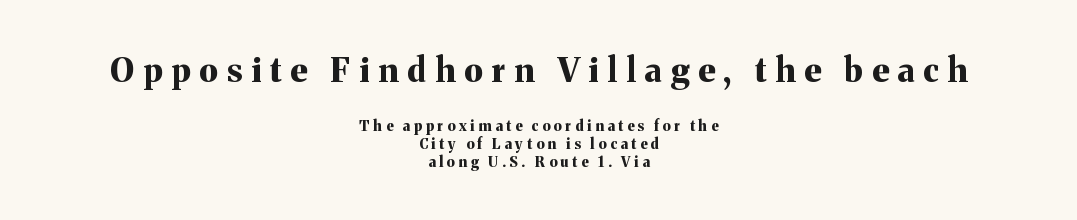
{"serif": "yes", "italic": "no", "bold": "yes", "weight": "bold", "width": "normal", "stroke_contrast": "medium", "x_height": "medium", "monospaced": "no", "underline": "no", "align": "center", "line_spacing": "normal", "line_spacing_ratio": 1.27, "letter_spacing": "wide", "letter_spacing_em": 0.27, "larger_block": "first", "size_ratio": 2.36, "glyph_px": 33}
